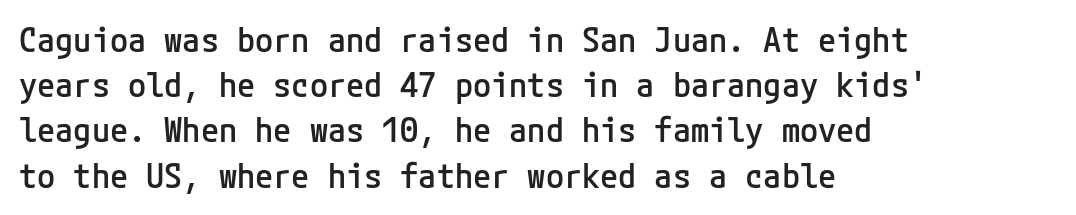
Q: Is the text bold? A: Semi-bold.
Q: Is the text italic (slanted)? A: No, it is upright.
Q: Is the typeface a serif or a sans-serif typeface? A: Sans-serif.
Q: Is the text underlined? A: No.
Q: How is the paragraph aligned? A: Left-aligned.
Q: Is the spacing between letters normal or unusually wide? A: Normal.
Q: Is the spacing between lines tight, normal or loose? A: Normal.
Q: Width (condensed, normal, or wide)? A: Normal.
Q: Stroke contrast? A: Low.
Q: x-height? A: Medium.
